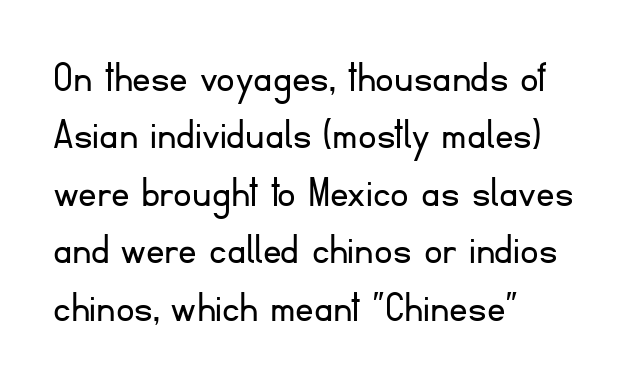
The image shows 46 px light sans-serif type, upright; set left-aligned, normal line spacing (1.25x), normal letter spacing, not underlined; low stroke contrast and a small x-height.
